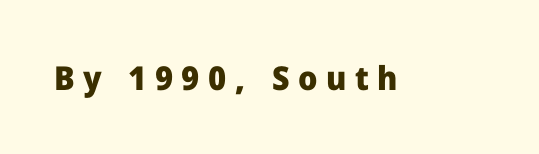
You can tell it's not italic because the verticals are truly vertical. Any mark beneath the type? The region is blank. Classification — sans serif. Think of a printed novel: that variable character pitch is what you see here. Inter-character spacing is expanded well beyond the font's built-in metrics.
